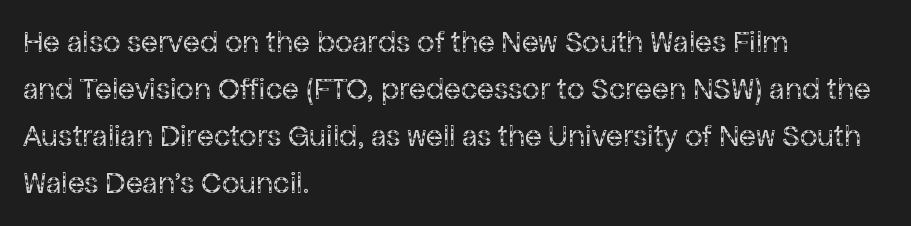
Proportional: the letters do not fall into vertical columns. The space directly below the letters is spotless. Does the type have serifs? No, each stem ends abruptly. The letterforms sit at book weight or below.
